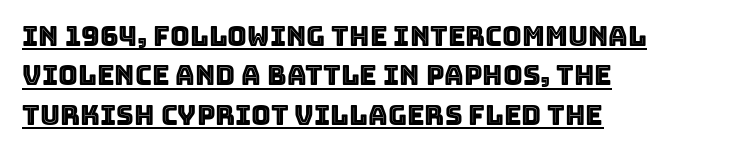
{"italic": "no", "underline": "yes", "align": "left", "line_spacing": "normal", "line_spacing_ratio": 1.46, "letter_spacing": "normal", "letter_spacing_em": 0.0, "glyph_px": 27}
